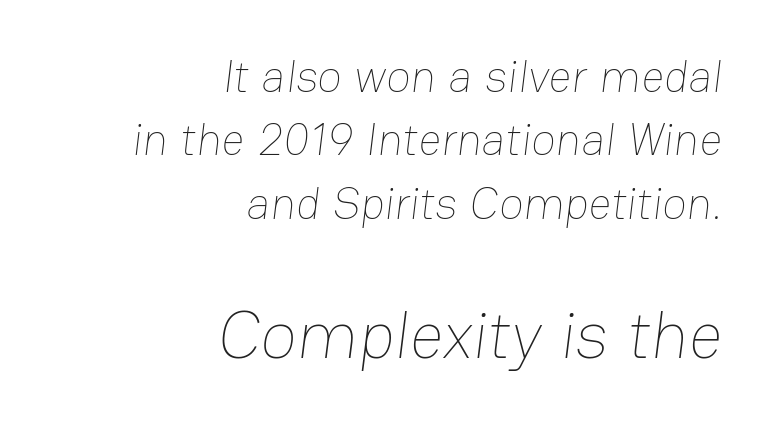
Q: Is the text bold? A: No.
Q: Is the text underlined? A: No.
Q: How is the paragraph aligned? A: Right-aligned.
Q: Is the spacing between letters normal or unusually wide? A: Normal.
Q: Is the spacing between lines tight, normal or loose? A: Normal.
Q: Which block of text is set in a larger size, the first (top) or the second (bottom)? A: The second (bottom) one.
Q: Width (condensed, normal, or wide)? A: Normal.
Q: Stroke contrast? A: Low.
Q: x-height? A: Medium.
Q: Monospaced? A: No.
